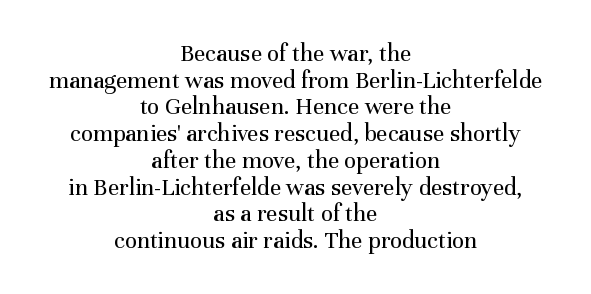
{"italic": "no", "bold": "no", "underline": "no", "align": "center", "line_spacing": "tight", "line_spacing_ratio": 1.07, "letter_spacing": "normal", "letter_spacing_em": 0.0, "glyph_px": 25}
